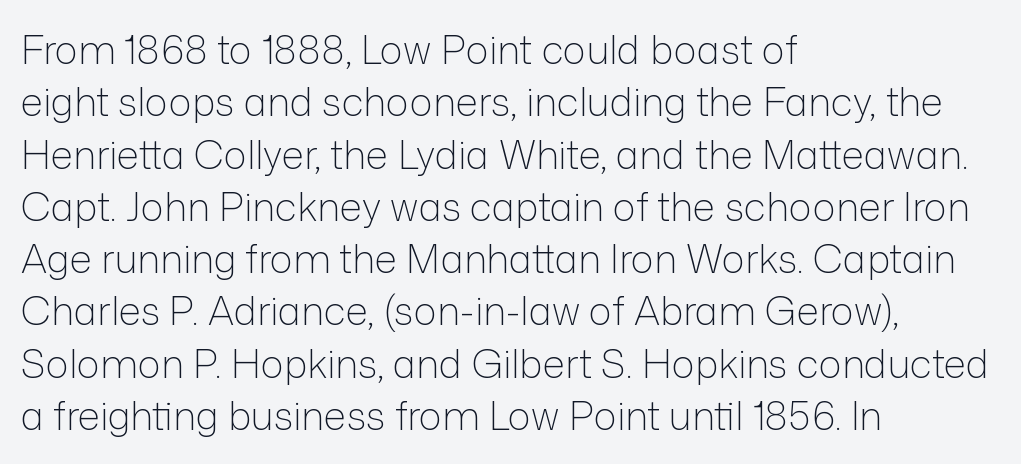
The image shows 39 px light sans-serif type, upright; set left-aligned, normal line spacing (1.34x), normal letter spacing, not underlined; low stroke contrast and a medium x-height.
